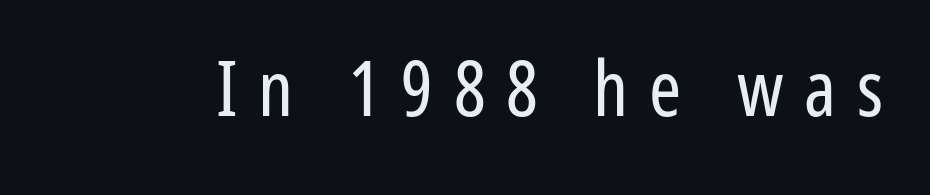
The image shows 77 px regular-weight, condensed sans-serif type, upright; set unusually wide letter spacing (+0.27 em), not underlined; low stroke contrast and a medium x-height.
